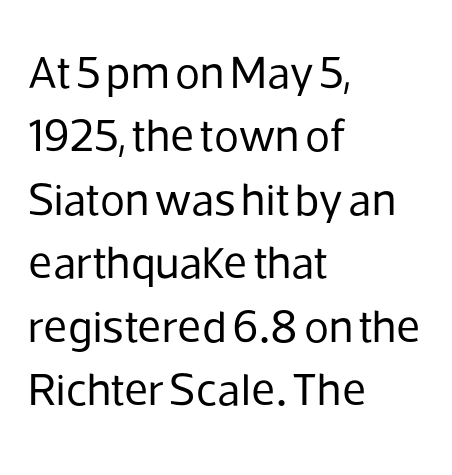
Each letter's strokes conclude bluntly, with no projecting serifs. Weight: regular or lighter. The foot of each line stays bare and open. Spacing verdict: proportional, widths tailored to each character. The lines in this sample share a left origin and differ only in where they stop.
